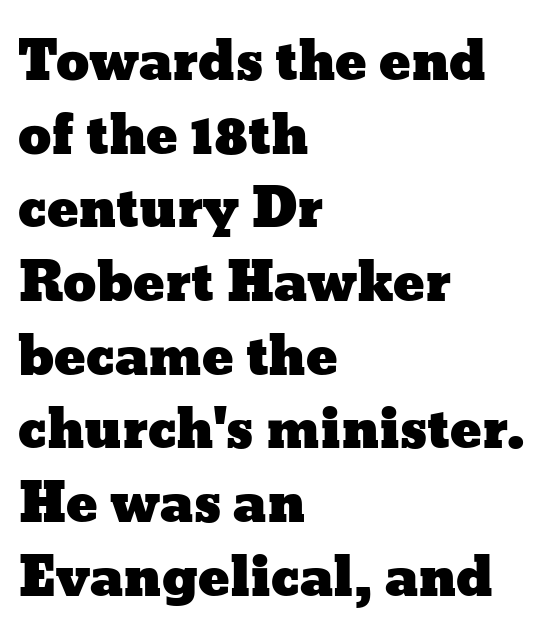
The passage shown is typed in a proportional face where columns would drift. The lines sit at an ordinary, default distance from one another. Style check: upright. The baseline area is clear. Which margin do the lines hug? The left one — the right edge is uneven. The rendering keeps characters at their native spacing.
